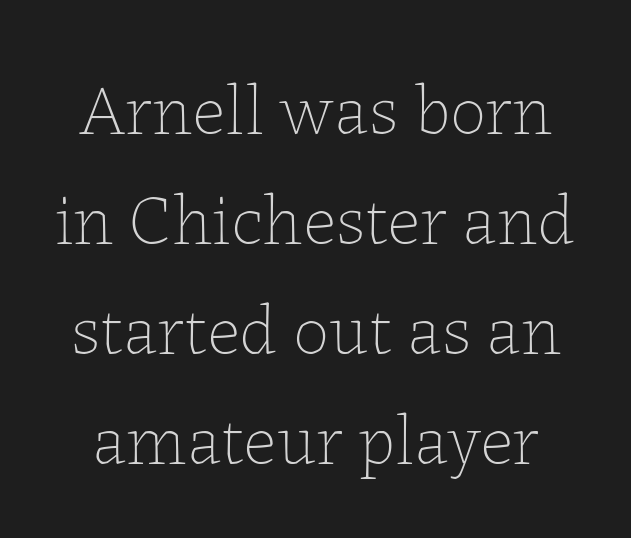
Q: Is the text bold? A: No.
Q: Is the text italic (slanted)? A: No, it is upright.
Q: Is the text underlined? A: No.
Q: Is the spacing between letters normal or unusually wide? A: Normal.
Q: Is the spacing between lines tight, normal or loose? A: Normal.
Q: Width (condensed, normal, or wide)? A: Normal.
Q: Stroke contrast? A: Low.
Q: x-height? A: Medium.
Q: Monospaced? A: No.
